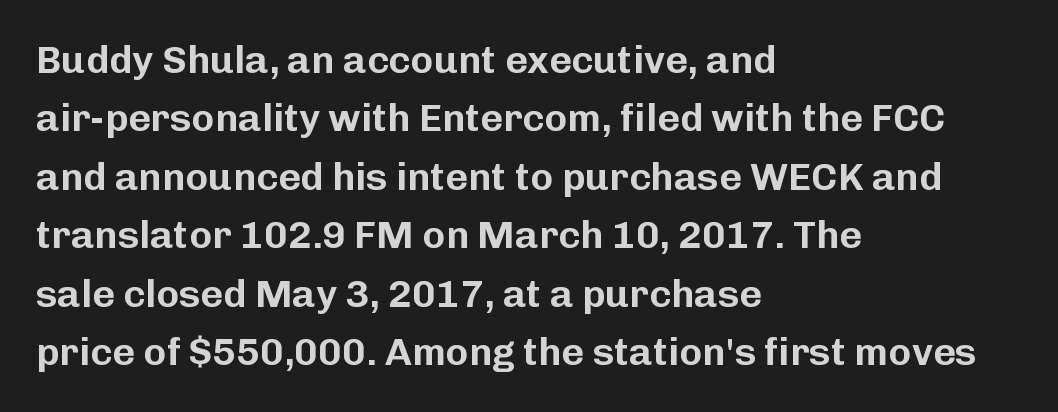
Q: Is the text italic (slanted)? A: No, it is upright.
Q: Is the typeface a serif or a sans-serif typeface? A: Sans-serif.
Q: Is the text underlined? A: No.
Q: How is the paragraph aligned? A: Left-aligned.
Q: Is the spacing between letters normal or unusually wide? A: Normal.
Q: Is the spacing between lines tight, normal or loose? A: Normal.
Q: Width (condensed, normal, or wide)? A: Normal.
Q: Stroke contrast? A: Low.
Q: x-height? A: Medium.
Q: Monospaced? A: No.
